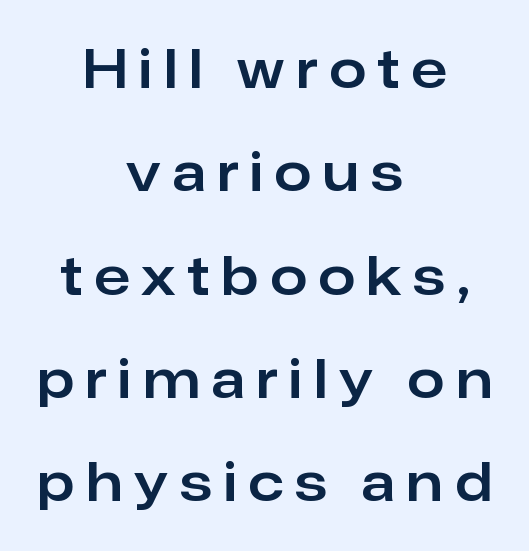
Q: Is the text italic (slanted)? A: No, it is upright.
Q: Is the typeface a serif or a sans-serif typeface? A: Sans-serif.
Q: Is the text underlined? A: No.
Q: How is the paragraph aligned? A: Centered.
Q: Is the spacing between letters normal or unusually wide? A: Unusually wide.
Q: Is the spacing between lines tight, normal or loose? A: Loose.
Q: Width (condensed, normal, or wide)? A: Normal.
Q: Stroke contrast? A: Low.
Q: x-height? A: Medium.
Q: Monospaced? A: No.
